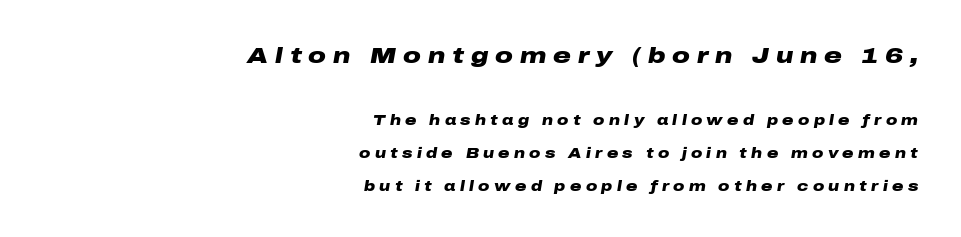
The image shows 22 px bold type, italic (leaning right); set right-aligned, loose line spacing (2.34x), unusually wide letter spacing (+0.31 em), not underlined; the first (top) block is 1.57x larger.
